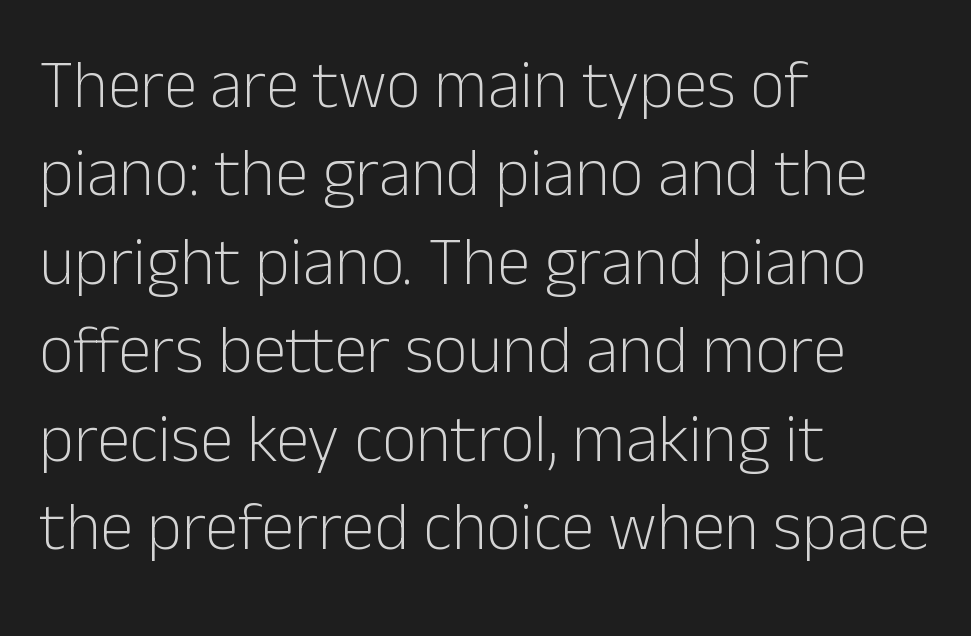
The image shows 67 px light sans-serif type, upright; set left-aligned, normal line spacing (1.32x), normal letter spacing, not underlined; low stroke contrast and a medium x-height.
